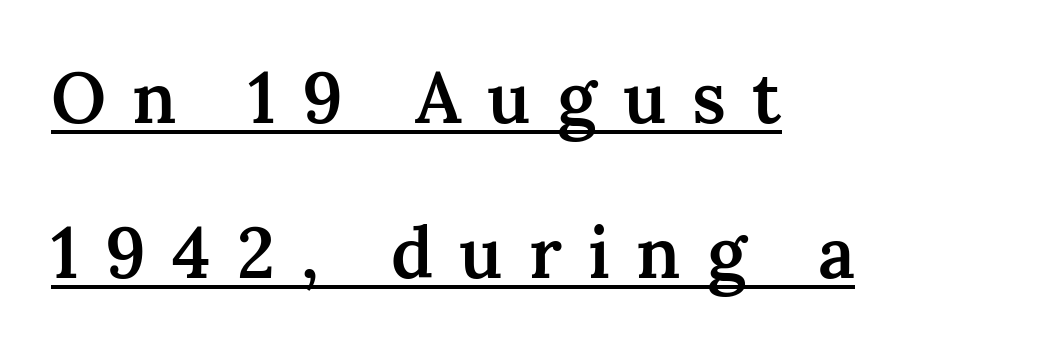
Q: Is the text bold? A: Semi-bold.
Q: Is the text italic (slanted)? A: No, it is upright.
Q: Is the typeface a serif or a sans-serif typeface? A: Serif.
Q: Is the text underlined? A: Yes.
Q: How is the paragraph aligned? A: Left-aligned.
Q: Is the spacing between letters normal or unusually wide? A: Unusually wide.
Q: Is the spacing between lines tight, normal or loose? A: Loose.
Q: Width (condensed, normal, or wide)? A: Normal.
Q: Stroke contrast? A: Medium.
Q: x-height? A: Medium.
Q: Monospaced? A: No.
